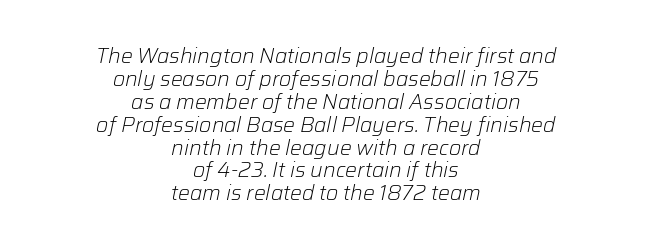
Glance below the letters and you will spot only blank space. This sample uses an oblique cut, with every glyph tilted off the vertical. Compared with typical paragraphs, the rows here are closer together. Does the copy run flush right? No — it is centered line by line.
